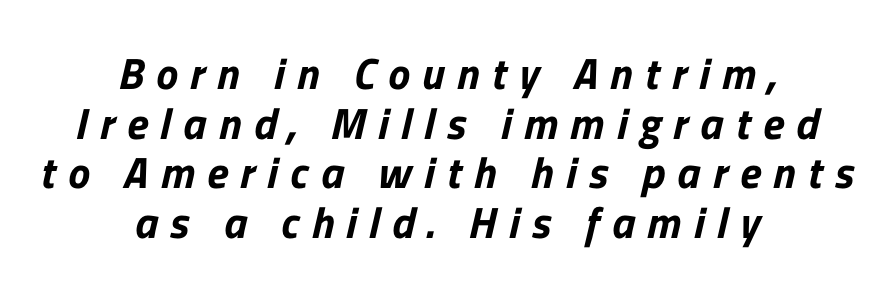
The image shows 44 px sans-serif type; set centered, tight line spacing (1.13x), unusually wide letter spacing (+0.28 em), not underlined; low stroke contrast and a medium x-height.
